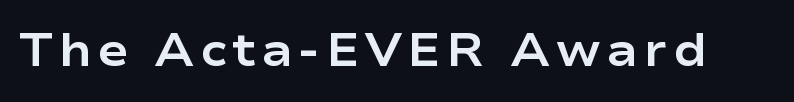
Q: Is the text bold? A: Yes.
Q: Is the text italic (slanted)? A: No, it is upright.
Q: Is the typeface a serif or a sans-serif typeface? A: Sans-serif.
Q: Is the text underlined? A: No.
Q: Width (condensed, normal, or wide)? A: Wide.
Q: Stroke contrast? A: Low.
Q: x-height? A: Medium.
Q: Monospaced? A: No.
